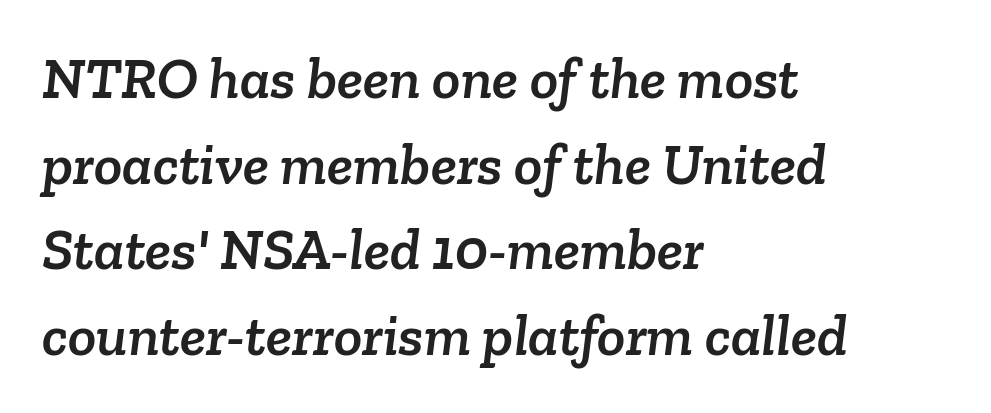
The image shows 59 px serif type; set left-aligned, normal line spacing (1.45x), normal letter spacing, not underlined; low stroke contrast and a medium x-height.
